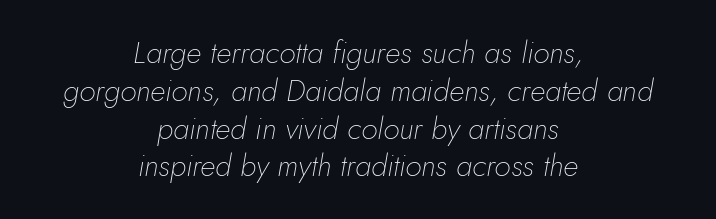
Compared with typical body copy, the letter spacing here is the same. Is this a heavy cut? Hardly; it is regular or lighter. Spacing verdict: proportional, widths tailored to each character. The foot of each line stays bare and open. Whoever set this chose a conventional vertical rhythm.
